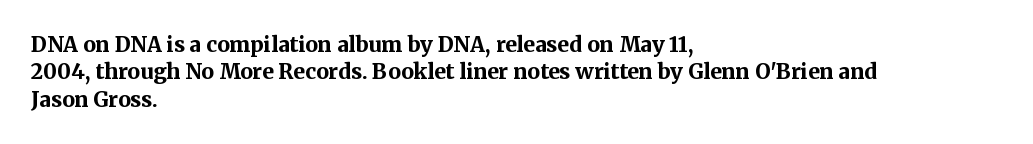
The rendering anchors every line to the left-hand side. This is the regular roman posture of the typeface. A normal amount of white space separates one row of letters from the next. The face used here is rendered with its standard letterfit. A clean baseline with only descenders dipping below it. The sample has been set heavy, in full bold.
